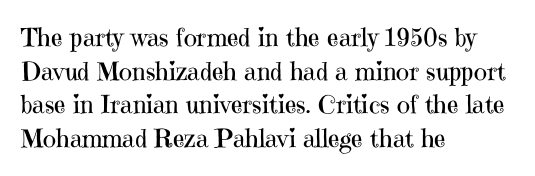
The image shows 25 px text type, upright; set left-aligned, normal line spacing (1.35x), normal letter spacing, not underlined.
